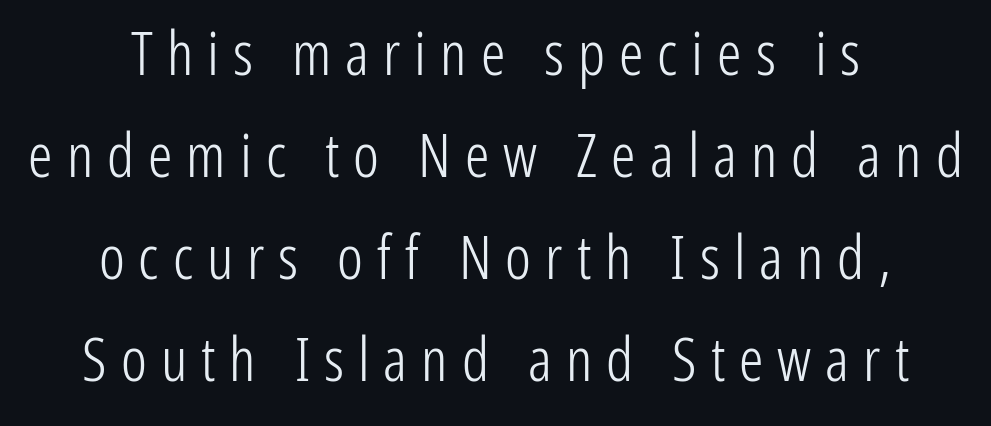
This rendering employs a face without finishing strokes, i.e., a sans-serif. Summary of weight: not heavy and not bold. Notice how descenders clear the ascenders below comfortably — that's standard leading. The passage is arranged like a title page — every line centered. No italicization has been applied; the sample stays upright.
